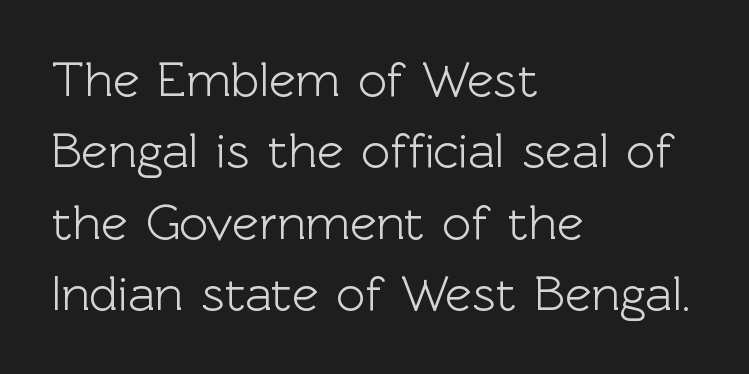
{"serif": "no", "italic": "no", "width": "normal", "x_height": "medium", "monospaced": "no", "underline": "no", "align": "left", "line_spacing": "normal", "line_spacing_ratio": 1.43, "letter_spacing": "normal", "letter_spacing_em": 0.0, "glyph_px": 50}
